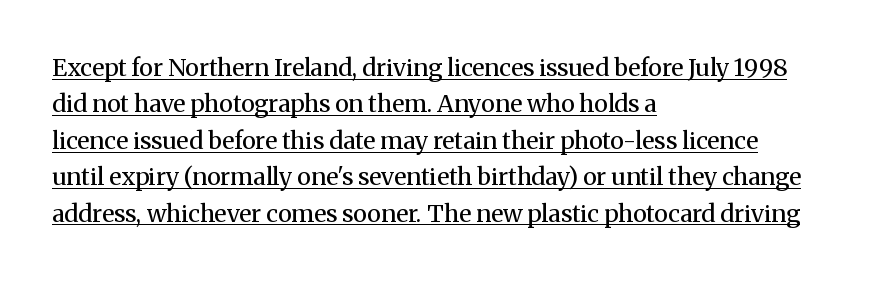
Q: Is the text bold? A: No.
Q: Is the text italic (slanted)? A: No, it is upright.
Q: Is the text underlined? A: Yes.
Q: How is the paragraph aligned? A: Left-aligned.
Q: Is the spacing between letters normal or unusually wide? A: Normal.
Q: Is the spacing between lines tight, normal or loose? A: Normal.
